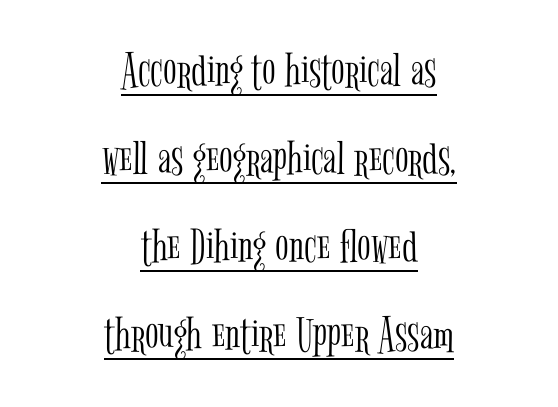
{"serif": "yes", "italic": "no", "bold": "no", "weight": "light", "width": "condensed", "stroke_contrast": "low", "x_height": "medium", "monospaced": "no", "underline": "yes", "align": "center", "line_spacing_ratio": 1.76, "letter_spacing": "normal", "letter_spacing_em": 0.0, "glyph_px": 50}
